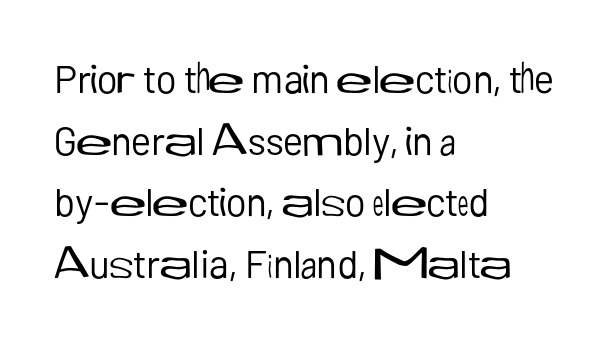
The image shows 39 px regular-weight sans-serif type, upright; set left-aligned, normal line spacing (1.58x), normal letter spacing, not underlined; low stroke contrast and a medium x-height.
